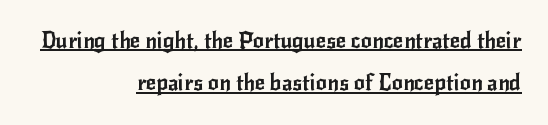
The image shows 22 px text type, upright; set right-aligned, loose line spacing (1.93x), normal letter spacing, underlined.
